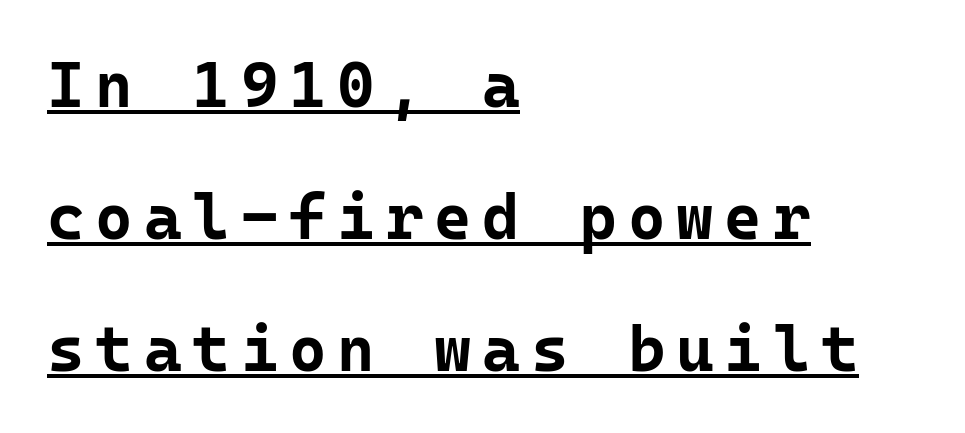
Q: Is the text bold? A: Yes.
Q: Is the text italic (slanted)? A: No, it is upright.
Q: Is the typeface a serif or a sans-serif typeface? A: Sans-serif.
Q: Is the text underlined? A: Yes.
Q: How is the paragraph aligned? A: Left-aligned.
Q: Is the spacing between lines tight, normal or loose? A: Loose.
Q: Width (condensed, normal, or wide)? A: Normal.
Q: Stroke contrast? A: Low.
Q: x-height? A: Medium.
Q: Monospaced? A: Yes.
